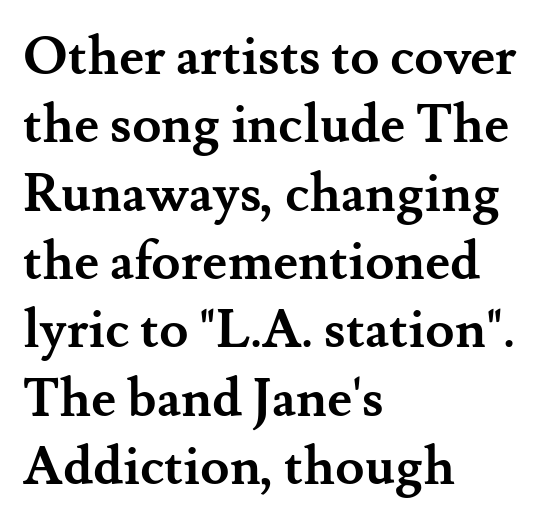
The image shows 53 px semibold serif type, upright; set left-aligned, normal line spacing (1.29x), normal letter spacing, not underlined; medium stroke contrast and a small x-height.
